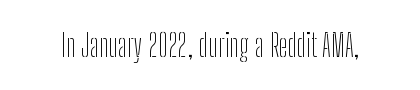
Italic: no, the glyphs are upright roman. Tracking here is standard; glyphs follow each other at the usual distance. Character widths vary here, with narrow letters taking less room than wide ones. The baseline area is clear. No letter is thick-stroked: the sample isn't bold. Type style note: lacks serifs.
